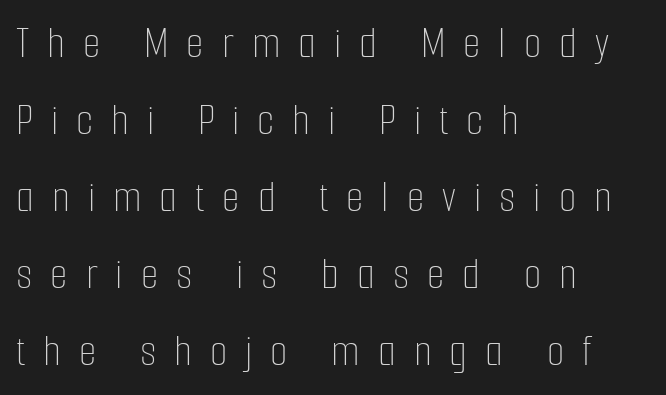
Q: Is the text bold? A: No.
Q: Is the text italic (slanted)? A: No, it is upright.
Q: Is the text underlined? A: No.
Q: How is the paragraph aligned? A: Left-aligned.
Q: Is the spacing between letters normal or unusually wide? A: Unusually wide.
Q: Width (condensed, normal, or wide)? A: Condensed.
Q: Stroke contrast? A: Low.
Q: x-height? A: Medium.
Q: Monospaced? A: No.
